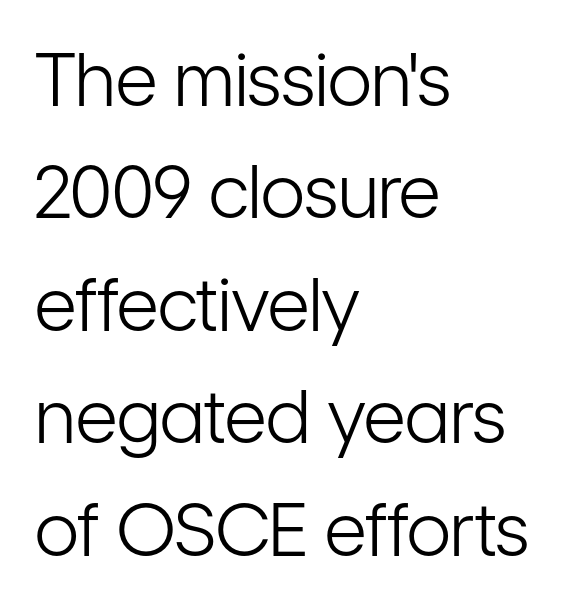
Q: Is the text bold? A: No.
Q: Is the text italic (slanted)? A: No, it is upright.
Q: Is the typeface a serif or a sans-serif typeface? A: Sans-serif.
Q: Is the text underlined? A: No.
Q: How is the paragraph aligned? A: Left-aligned.
Q: Is the spacing between letters normal or unusually wide? A: Normal.
Q: Is the spacing between lines tight, normal or loose? A: Normal.
Q: Width (condensed, normal, or wide)? A: Condensed.
Q: Stroke contrast? A: Low.
Q: x-height? A: Medium.
Q: Monospaced? A: No.
